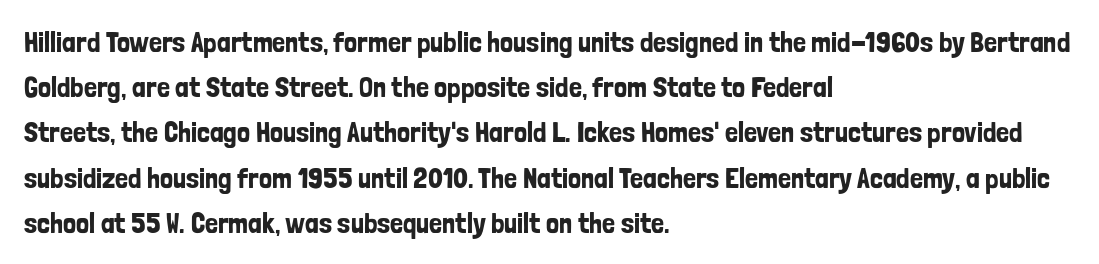
Posture: vertical. Here the designer chose a conventional face with non-uniform glyph widths. The passage is arranged the way most books set body copy — flush left. These lines keep a tight, regular rhythm from letter to letter. Horizontal bands of white between lines are of average thickness.
